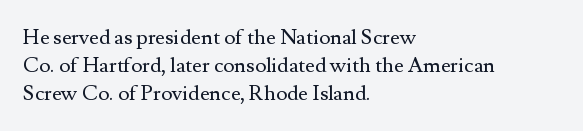
The paragraph has a hard left edge and a soft right edge. Rows of type keep a routine distance in the vertical direction. The letters sit at their default tracking, neither squeezed nor spread. Posture: vertical.
